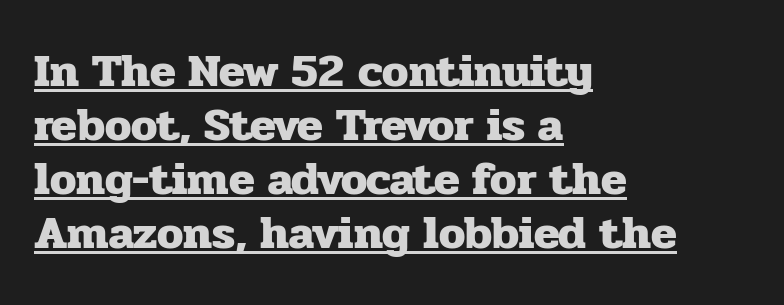
Q: Is the text bold? A: Yes.
Q: Is the text italic (slanted)? A: No, it is upright.
Q: Is the typeface a serif or a sans-serif typeface? A: Serif.
Q: Is the text underlined? A: Yes.
Q: How is the paragraph aligned? A: Left-aligned.
Q: Is the spacing between letters normal or unusually wide? A: Normal.
Q: Is the spacing between lines tight, normal or loose? A: Tight.
Q: Width (condensed, normal, or wide)? A: Normal.
Q: Stroke contrast? A: Low.
Q: x-height? A: Medium.
Q: Monospaced? A: No.
